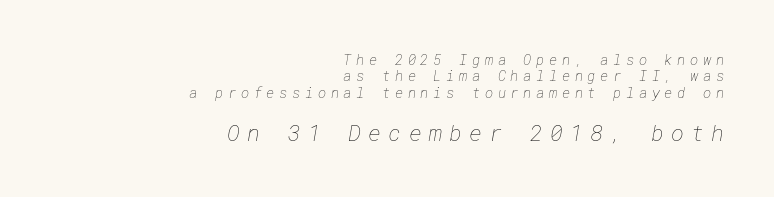
The image shows 22 px text type; set right-aligned, line spacing 1.17x, unusually wide letter spacing (+0.33 em), not underlined; the second (bottom) block is 1.57x larger.
